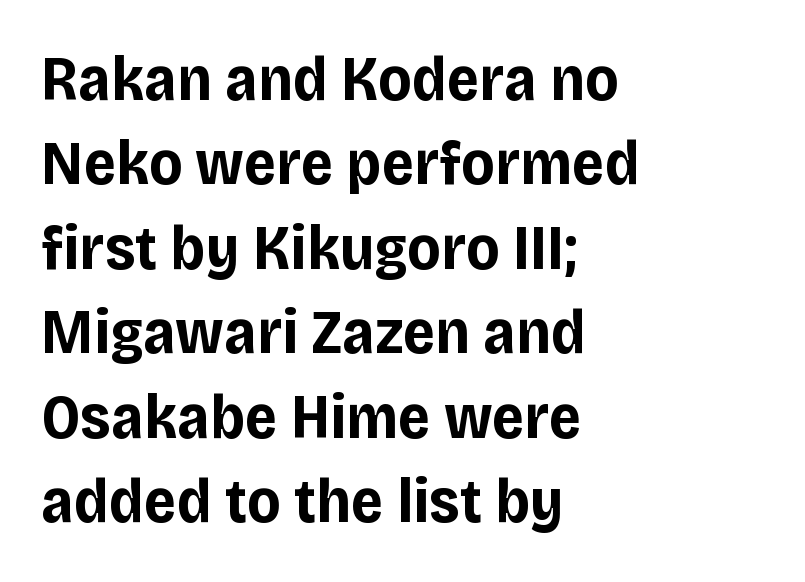
Look at the tracking — it's just the regular setting, nothing added. Set as a true bold cut, around the 700 mark. All the whitespace from short lines collects on the right. When letters stand straight like this, we call the style roman or upright.
